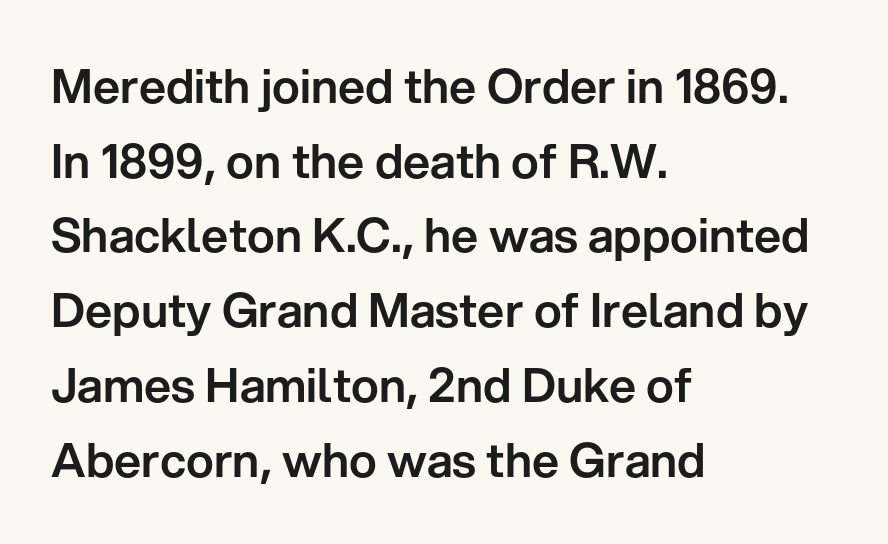
{"serif": "no", "italic": "no", "width": "normal", "stroke_contrast": "low", "x_height": "medium", "monospaced": "no", "underline": "no", "align": "left", "line_spacing": "normal", "line_spacing_ratio": 1.59, "letter_spacing": "normal", "letter_spacing_em": 0.0, "glyph_px": 47}
